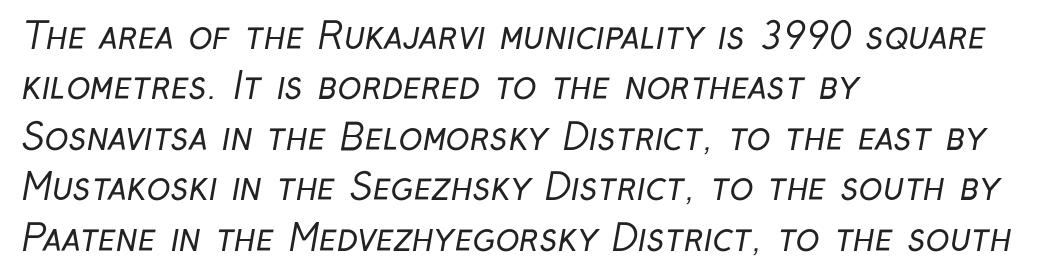
Q: Is the text bold? A: No.
Q: Is the typeface a serif or a sans-serif typeface? A: Sans-serif.
Q: Is the text underlined? A: No.
Q: How is the paragraph aligned? A: Left-aligned.
Q: Is the spacing between letters normal or unusually wide? A: Normal.
Q: Is the spacing between lines tight, normal or loose? A: Normal.
Q: Width (condensed, normal, or wide)? A: Condensed.
Q: Stroke contrast? A: Low.
Q: x-height? A: Medium.
Q: Monospaced? A: No.
